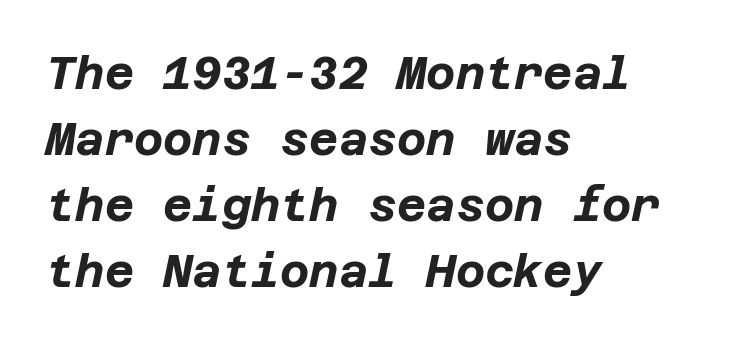
The image shows 45 px bold type, italic (leaning right); set left-aligned, normal line spacing (1.47x), normal letter spacing, not underlined; low stroke contrast and a large x-height.
